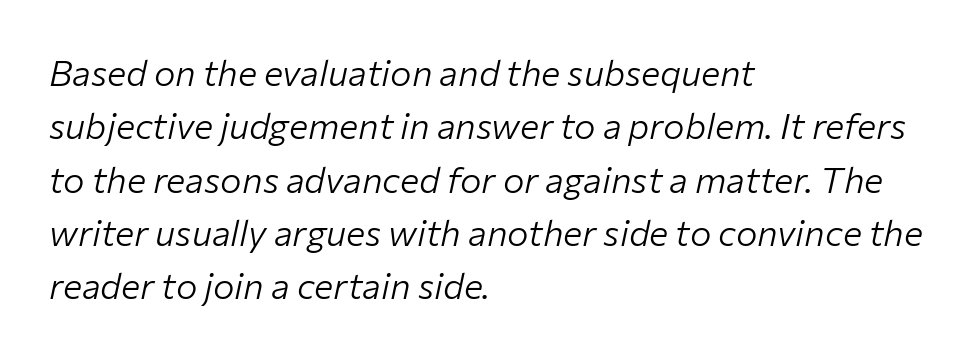
{"italic": "yes", "lean": "right", "slant_degrees": 12, "bold": "no", "weight": "light", "width": "normal", "stroke_contrast": "low", "x_height": "medium", "monospaced": "no", "underline": "no", "align": "left", "line_spacing": "normal", "line_spacing_ratio": 1.48, "letter_spacing": "normal", "letter_spacing_em": 0.0, "glyph_px": 36}
